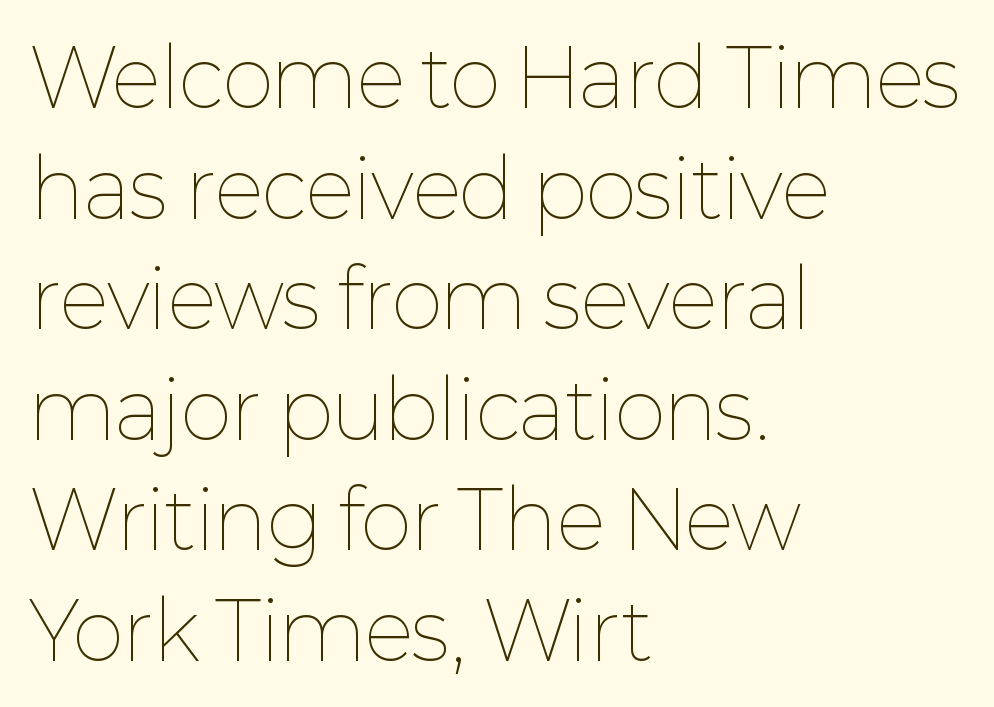
Q: Is the text bold? A: No.
Q: Is the text italic (slanted)? A: No, it is upright.
Q: Is the text underlined? A: No.
Q: How is the paragraph aligned? A: Left-aligned.
Q: Is the spacing between letters normal or unusually wide? A: Normal.
Q: Is the spacing between lines tight, normal or loose? A: Normal.
Q: Width (condensed, normal, or wide)? A: Normal.
Q: Stroke contrast? A: Low.
Q: x-height? A: Medium.
Q: Monospaced? A: No.
